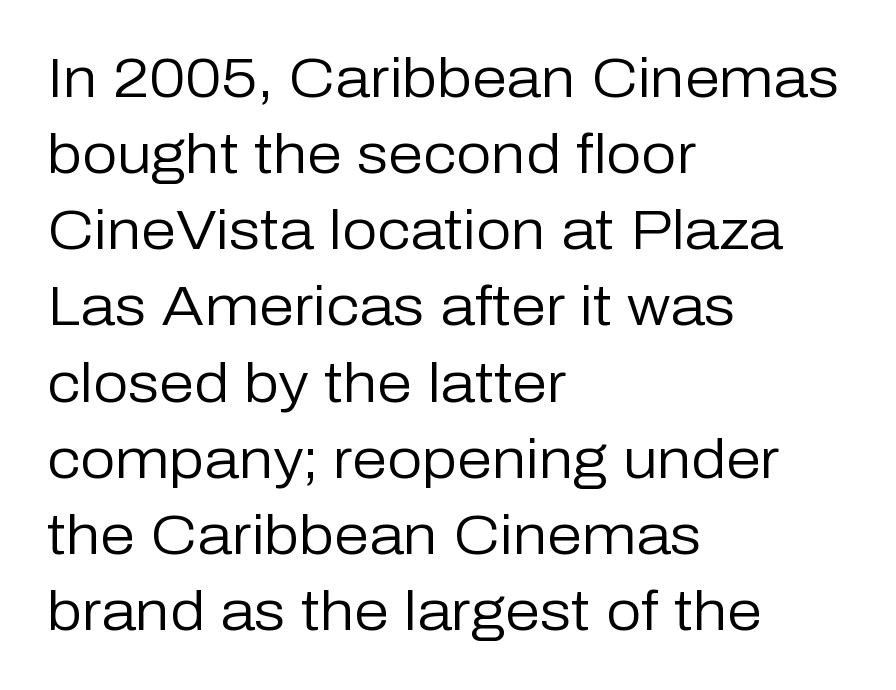
Q: Is the text bold? A: No.
Q: Is the text italic (slanted)? A: No, it is upright.
Q: Is the typeface a serif or a sans-serif typeface? A: Sans-serif.
Q: Is the text underlined? A: No.
Q: How is the paragraph aligned? A: Left-aligned.
Q: Is the spacing between letters normal or unusually wide? A: Normal.
Q: Is the spacing between lines tight, normal or loose? A: Normal.
Q: Width (condensed, normal, or wide)? A: Normal.
Q: Stroke contrast? A: Low.
Q: x-height? A: Medium.
Q: Monospaced? A: No.
